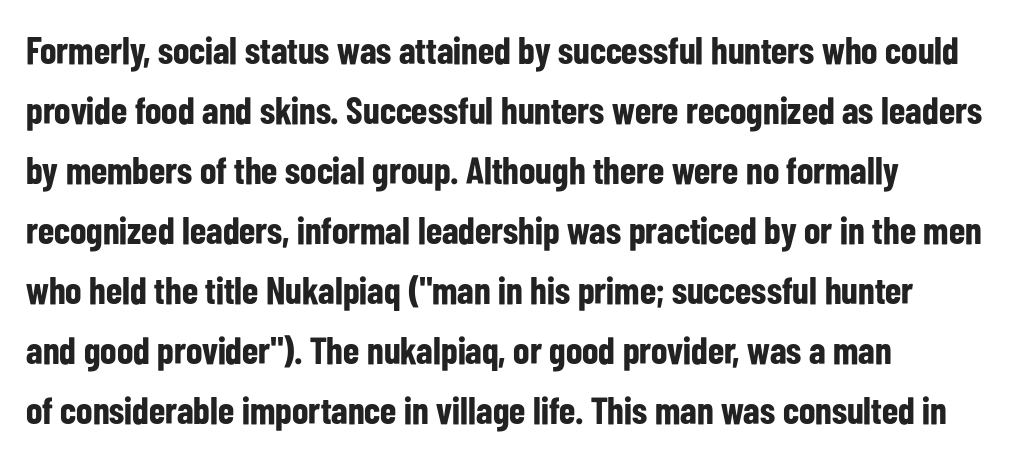
Q: Is the text bold? A: Yes.
Q: Is the text italic (slanted)? A: No, it is upright.
Q: Is the typeface a serif or a sans-serif typeface? A: Sans-serif.
Q: Is the text underlined? A: No.
Q: How is the paragraph aligned? A: Left-aligned.
Q: Is the spacing between letters normal or unusually wide? A: Normal.
Q: Is the spacing between lines tight, normal or loose? A: Normal.
Q: Width (condensed, normal, or wide)? A: Condensed.
Q: Stroke contrast? A: Low.
Q: x-height? A: Medium.
Q: Monospaced? A: No.
